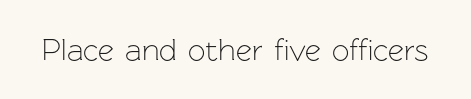
Q: Is the text bold? A: No.
Q: Is the text italic (slanted)? A: No, it is upright.
Q: Is the typeface a serif or a sans-serif typeface? A: Sans-serif.
Q: Is the text underlined? A: No.
Q: Is the spacing between letters normal or unusually wide? A: Normal.
Q: Width (condensed, normal, or wide)? A: Normal.
Q: Stroke contrast? A: Low.
Q: x-height? A: Medium.
Q: Monospaced? A: No.
